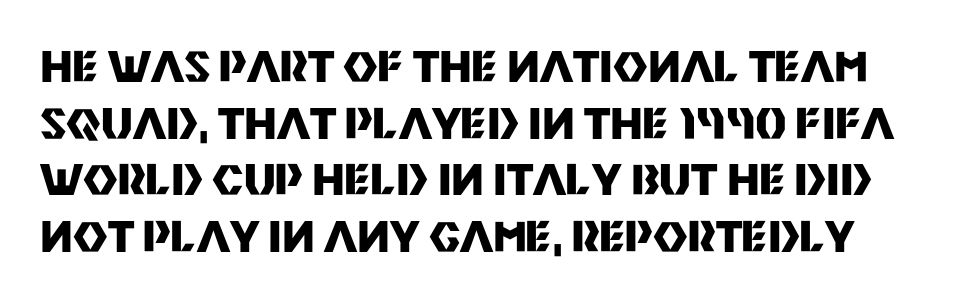
{"serif": "no", "italic": "no", "bold": "yes", "weight": "heavy", "width": "normal", "stroke_contrast": "medium", "x_height": "large", "monospaced": "no", "underline": "no", "line_spacing": "normal", "line_spacing_ratio": 1.35, "letter_spacing": "normal", "letter_spacing_em": 0.0, "glyph_px": 42}
